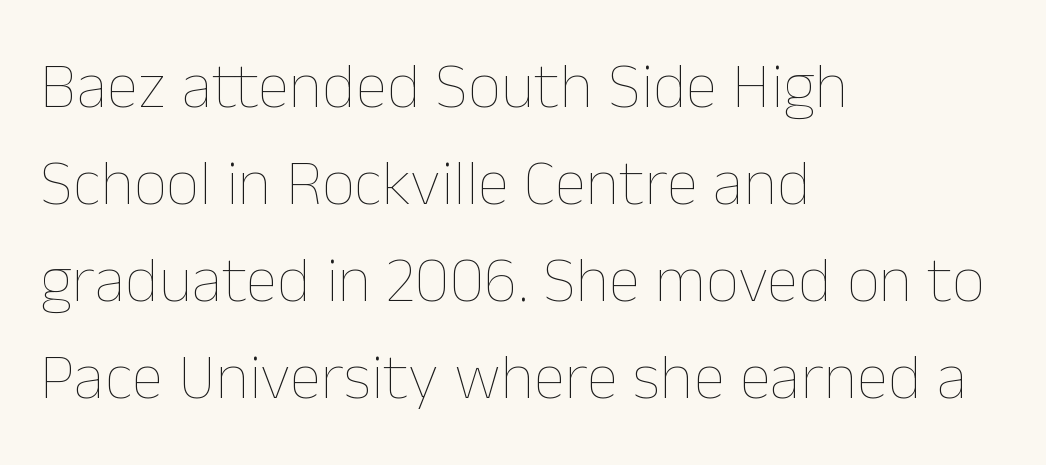
Q: Is the text bold? A: No.
Q: Is the text italic (slanted)? A: No, it is upright.
Q: Is the text underlined? A: No.
Q: How is the paragraph aligned? A: Left-aligned.
Q: Is the spacing between letters normal or unusually wide? A: Normal.
Q: Is the spacing between lines tight, normal or loose? A: Normal.
Q: Width (condensed, normal, or wide)? A: Normal.
Q: Stroke contrast? A: Low.
Q: x-height? A: Medium.
Q: Monospaced? A: No.
